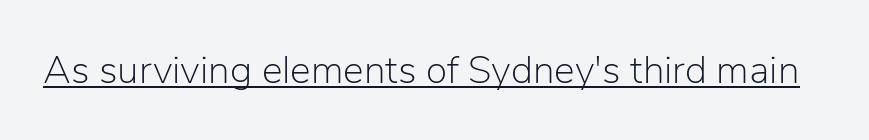
Q: Is the text bold? A: No.
Q: Is the text italic (slanted)? A: No, it is upright.
Q: Is the typeface a serif or a sans-serif typeface? A: Sans-serif.
Q: Is the text underlined? A: Yes.
Q: Is the spacing between letters normal or unusually wide? A: Normal.
Q: Width (condensed, normal, or wide)? A: Normal.
Q: Stroke contrast? A: Low.
Q: x-height? A: Medium.
Q: Monospaced? A: No.
